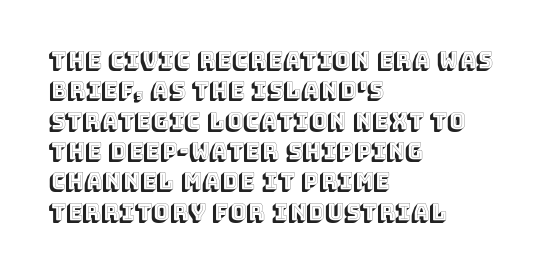
Descenders are the only things crossing below the line. The paragraph has a hard left edge and a soft right edge. Nothing unusual about the tracking: characters are spaced as the font intends. Vertically, the passage feels balanced, rows spaced as you'd expect. If you drew a line through each stem, it would be perfectly vertical.
